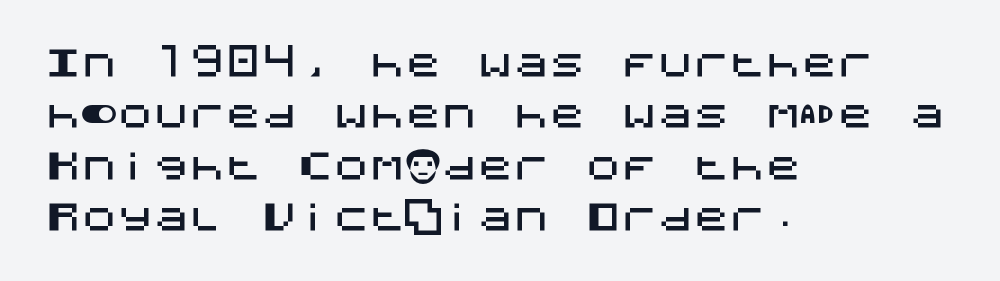
Q: Is the text italic (slanted)? A: No, it is upright.
Q: Is the typeface a serif or a sans-serif typeface? A: Sans-serif.
Q: Is the text underlined? A: No.
Q: How is the paragraph aligned? A: Left-aligned.
Q: Is the spacing between letters normal or unusually wide? A: Normal.
Q: Is the spacing between lines tight, normal or loose? A: Normal.
Q: Width (condensed, normal, or wide)? A: Normal.
Q: Stroke contrast? A: Medium.
Q: x-height? A: Large.
